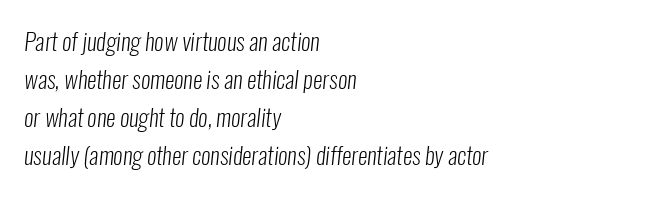
The space beneath each line is pristine and unruled. A normal amount of white space separates one row of letters from the next. Stem width sits at or under what a default text font uses. Alignment: flush left. Tracking here is standard; glyphs follow each other at the usual distance.
